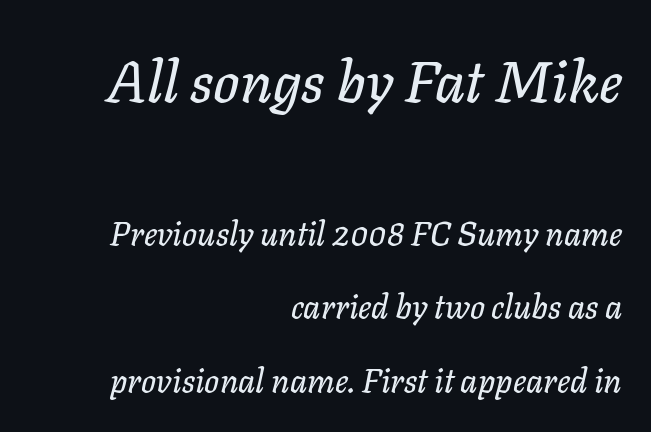
{"italic": "yes", "lean": "right", "slant_degrees": 11, "width": "normal", "stroke_contrast": "low", "x_height": "medium", "monospaced": "no", "underline": "no", "align": "right", "line_spacing": "loose", "line_spacing_ratio": 2.22, "letter_spacing": "normal", "letter_spacing_em": 0.0, "larger_block": "first", "size_ratio": 1.76, "glyph_px": 58}
